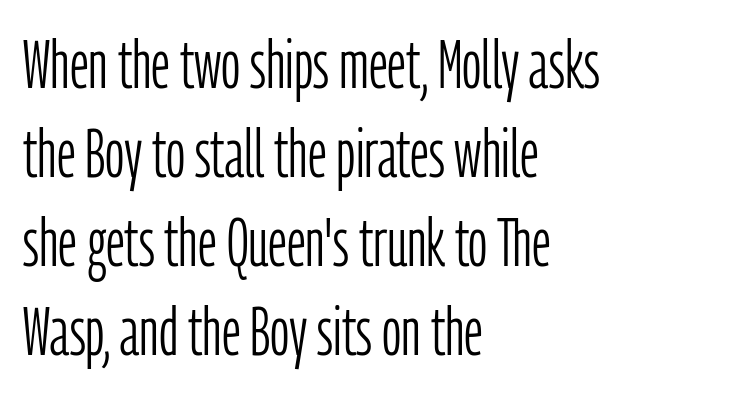
The image shows 67 px light, condensed sans-serif type, upright; set left-aligned, normal line spacing (1.33x), normal letter spacing, not underlined; low stroke contrast and a medium x-height.
